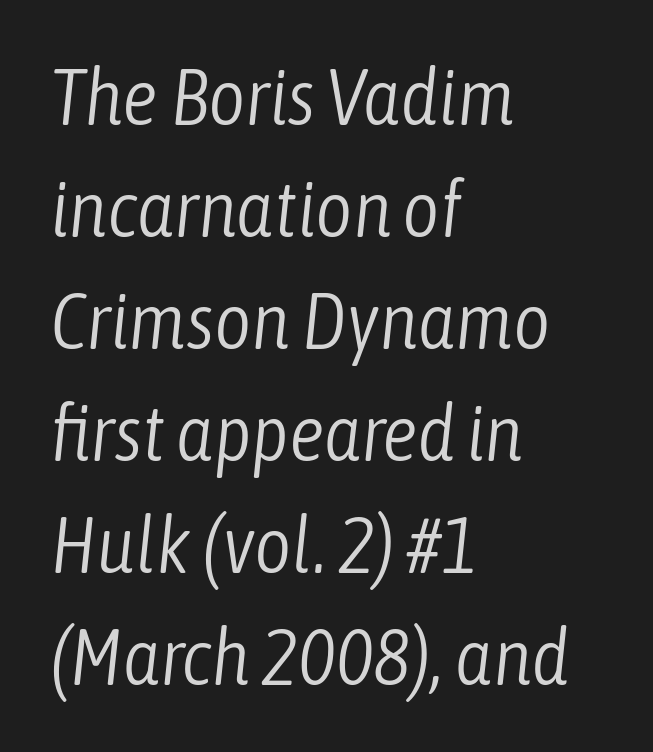
{"italic": "yes", "lean": "right", "slant_degrees": 6, "bold": "no", "weight": "light", "width": "condensed", "stroke_contrast": "low", "x_height": "medium", "monospaced": "no", "underline": "no", "align": "left", "line_spacing": "normal", "line_spacing_ratio": 1.4, "letter_spacing": "normal", "letter_spacing_em": 0.0, "glyph_px": 80}
